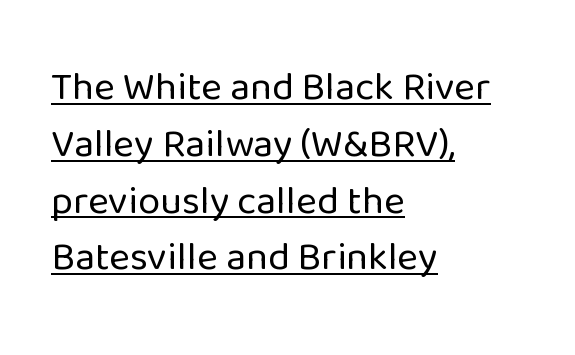
Q: Is the text bold? A: No.
Q: Is the text italic (slanted)? A: No, it is upright.
Q: Is the typeface a serif or a sans-serif typeface? A: Sans-serif.
Q: Is the text underlined? A: Yes.
Q: How is the paragraph aligned? A: Left-aligned.
Q: Is the spacing between letters normal or unusually wide? A: Normal.
Q: Is the spacing between lines tight, normal or loose? A: Normal.
Q: Width (condensed, normal, or wide)? A: Normal.
Q: Stroke contrast? A: Low.
Q: x-height? A: Medium.
Q: Monospaced? A: No.
